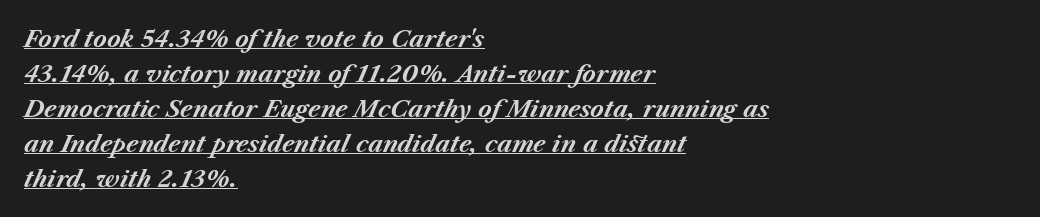
{"italic": "yes", "lean": "right", "slant_degrees": 23, "bold": "yes", "underline": "yes", "align": "left", "line_spacing": "normal", "line_spacing_ratio": 1.52, "letter_spacing": "normal", "letter_spacing_em": 0.0, "glyph_px": 23}
